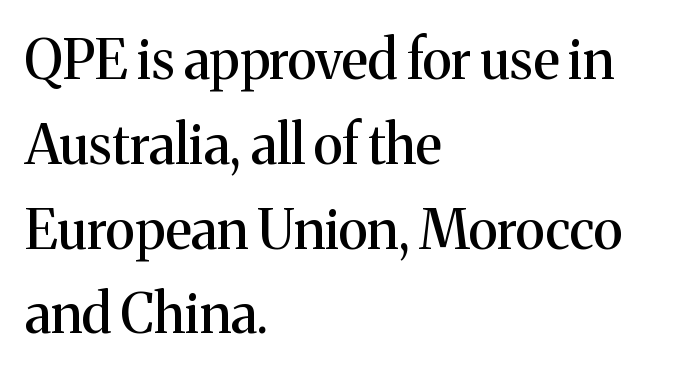
Characters follow at the spacing the type designer built in. The letters carry serifs — small finishing strokes at the ends of their stems. The passage shown stacks its lines at a standard gap. Line beginnings align vertically; line endings do not. Each letter keeps its own natural width here, so spacing adapts to shape. Posture: straight, roman, zero tilt.
